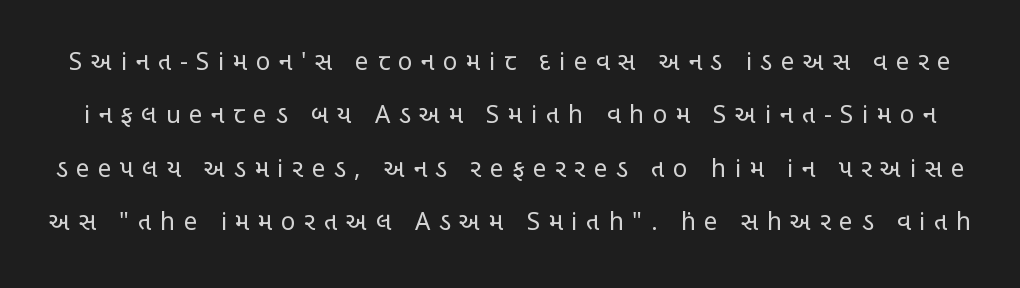
Q: Is the text bold? A: No.
Q: Is the text italic (slanted)? A: No, it is upright.
Q: Is the text underlined? A: No.
Q: Is the spacing between letters normal or unusually wide? A: Unusually wide.
Q: Is the spacing between lines tight, normal or loose? A: Loose.
